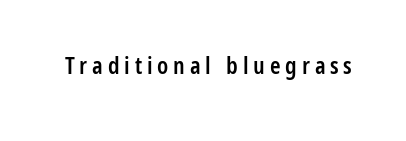
Q: Is the text bold? A: Semi-bold.
Q: Is the text italic (slanted)? A: No, it is upright.
Q: Is the text underlined? A: No.
Q: Is the spacing between letters normal or unusually wide? A: Unusually wide.
